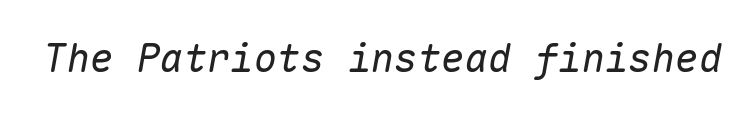
Q: Is the text bold? A: No.
Q: Is the text italic (slanted)? A: Yes, it leans right by about 10 degrees.
Q: Is the text underlined? A: No.
Q: Is the spacing between letters normal or unusually wide? A: Normal.
Q: Width (condensed, normal, or wide)? A: Normal.
Q: Stroke contrast? A: Low.
Q: x-height? A: Medium.
Q: Monospaced? A: Yes.
